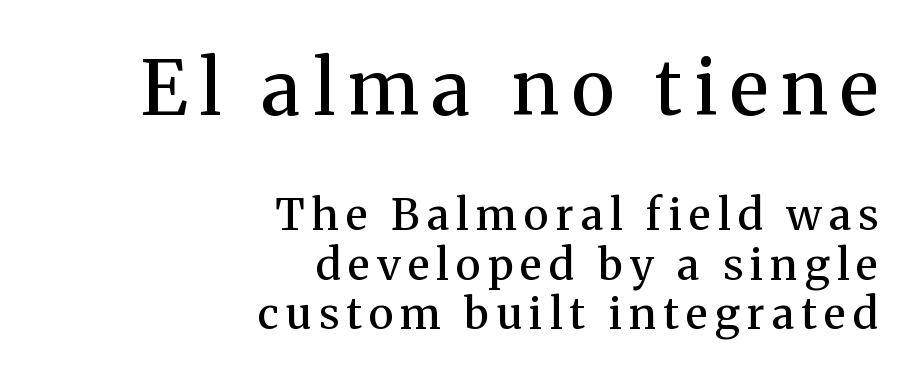
{"serif": "yes", "italic": "no", "bold": "semi", "weight": "semibold", "width": "normal", "stroke_contrast": "medium", "x_height": "medium", "monospaced": "no", "underline": "no", "align": "right", "line_spacing": "tight", "line_spacing_ratio": 1.15, "larger_block": "first", "size_ratio": 1.74, "glyph_px": 75}
